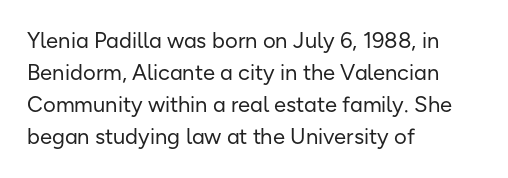
Q: Is the text bold? A: No.
Q: Is the text italic (slanted)? A: No, it is upright.
Q: Is the text underlined? A: No.
Q: How is the paragraph aligned? A: Left-aligned.
Q: Is the spacing between letters normal or unusually wide? A: Normal.
Q: Is the spacing between lines tight, normal or loose? A: Normal.
